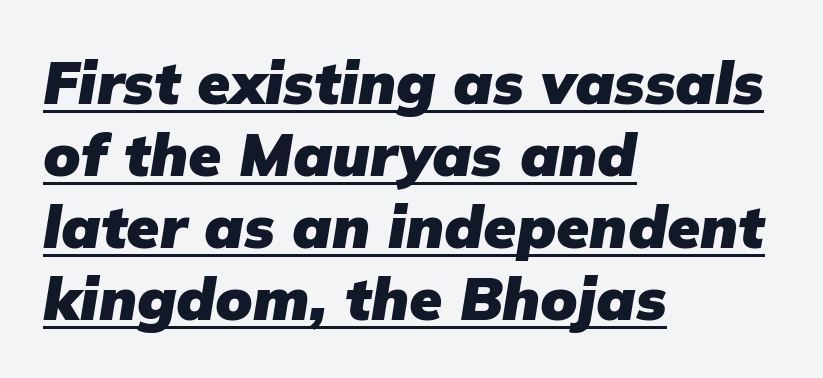
Q: Is the text bold? A: Yes.
Q: Is the text italic (slanted)? A: Yes, it leans right by about 9 degrees.
Q: Is the text underlined? A: Yes.
Q: How is the paragraph aligned? A: Left-aligned.
Q: Is the spacing between letters normal or unusually wide? A: Normal.
Q: Width (condensed, normal, or wide)? A: Normal.
Q: Stroke contrast? A: Low.
Q: x-height? A: Medium.
Q: Monospaced? A: No.
